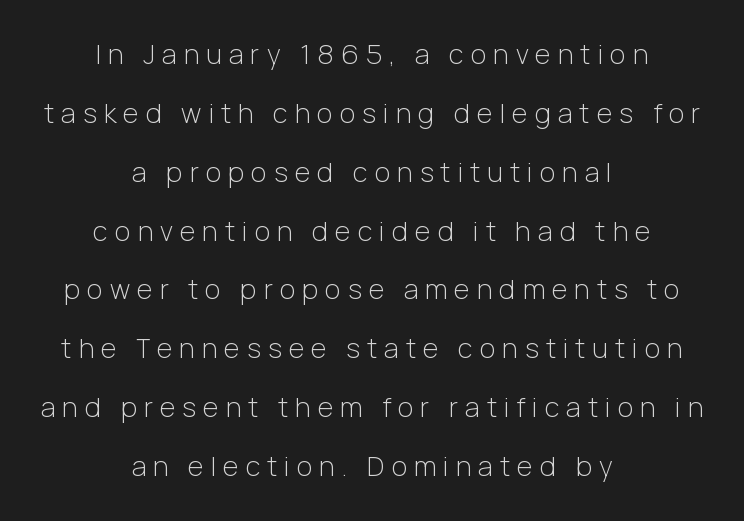
The image shows 27 px text type, upright; set centered, loose line spacing (2.18x), unusually wide letter spacing (+0.26 em), not underlined.
